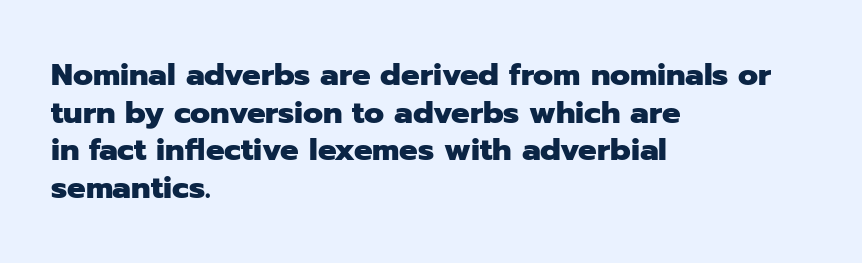
{"serif": "no", "italic": "no", "bold": "yes", "weight": "heavy", "width": "normal", "stroke_contrast": "low", "x_height": "medium", "monospaced": "no", "underline": "no", "align": "left", "line_spacing_ratio": 1.21, "letter_spacing": "normal", "letter_spacing_em": 0.0, "glyph_px": 31}
